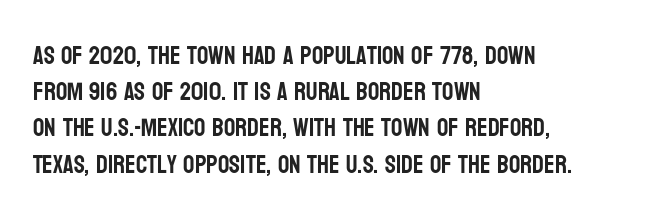
Q: Is the text italic (slanted)? A: No, it is upright.
Q: Is the text underlined? A: No.
Q: How is the paragraph aligned? A: Left-aligned.
Q: Is the spacing between letters normal or unusually wide? A: Normal.
Q: Is the spacing between lines tight, normal or loose? A: Normal.
